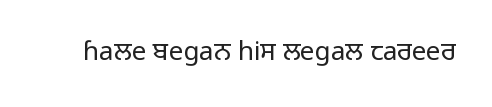
The image shows 26 px text type, upright; set normal letter spacing, not underlined.
